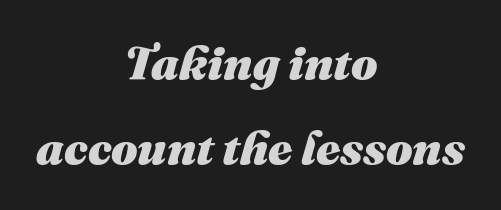
The image shows 47 px heavy type, italic (leaning right); set centered, line spacing 1.81x, normal letter spacing, not underlined; medium stroke contrast and a medium x-height.
